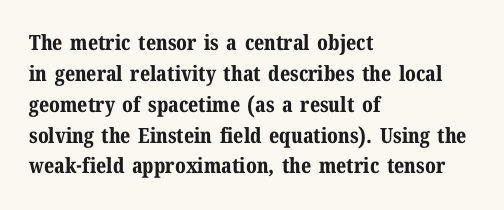
{"italic": "no", "bold": "yes", "underline": "no", "align": "left", "line_spacing": "normal", "line_spacing_ratio": 1.47, "letter_spacing": "normal", "letter_spacing_em": 0.0, "glyph_px": 21}
